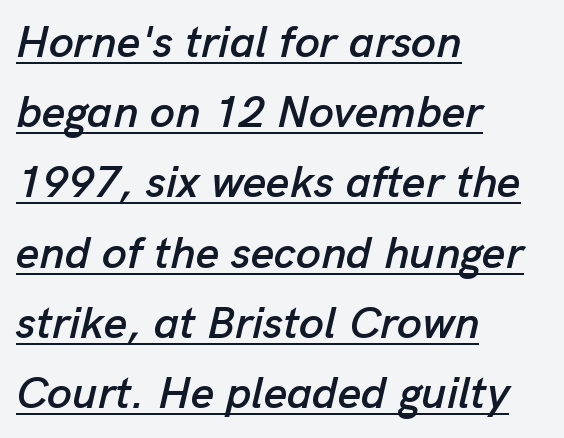
Q: Is the text italic (slanted)? A: Yes, it leans right by about 13 degrees.
Q: Is the text underlined? A: Yes.
Q: How is the paragraph aligned? A: Left-aligned.
Q: Is the spacing between letters normal or unusually wide? A: Normal.
Q: Is the spacing between lines tight, normal or loose? A: Normal.
Q: Width (condensed, normal, or wide)? A: Normal.
Q: Stroke contrast? A: Low.
Q: x-height? A: Medium.
Q: Monospaced? A: No.
